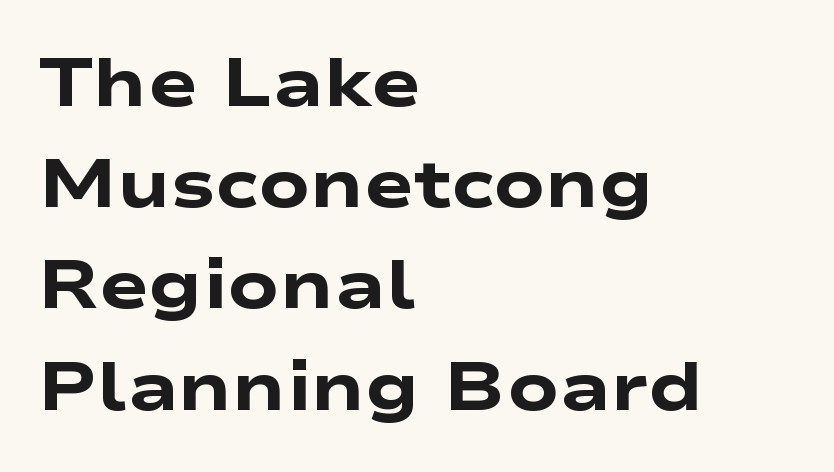
Q: Is the text bold? A: Yes.
Q: Is the typeface a serif or a sans-serif typeface? A: Sans-serif.
Q: Is the text underlined? A: No.
Q: How is the paragraph aligned? A: Left-aligned.
Q: Is the spacing between letters normal or unusually wide? A: Normal.
Q: Is the spacing between lines tight, normal or loose? A: Normal.
Q: Width (condensed, normal, or wide)? A: Wide.
Q: Stroke contrast? A: Low.
Q: x-height? A: Medium.
Q: Monospaced? A: No.
